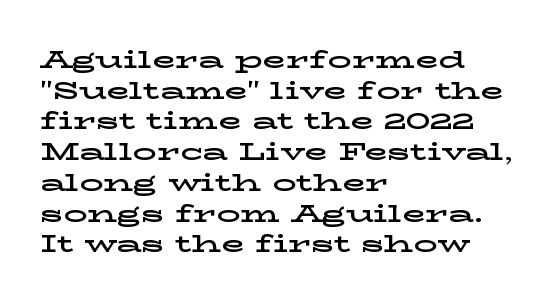
Q: Is the text italic (slanted)? A: No, it is upright.
Q: Is the text underlined? A: No.
Q: How is the paragraph aligned? A: Left-aligned.
Q: Is the spacing between letters normal or unusually wide? A: Normal.
Q: Is the spacing between lines tight, normal or loose? A: Normal.
